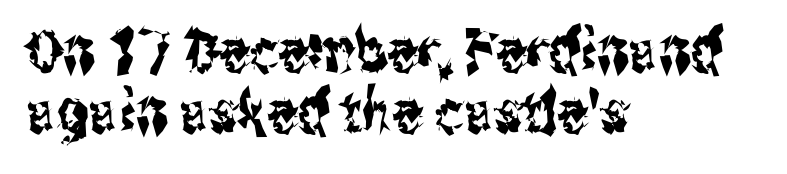
Nope, no serifs anywhere on these letters. Look at the tracking — it's just the regular setting, nothing added. The letters stand upright; this is a roman face. Short and long lines alike share a common starting point at left. Looks like regular typesetting: each glyph gets only the width it needs.
